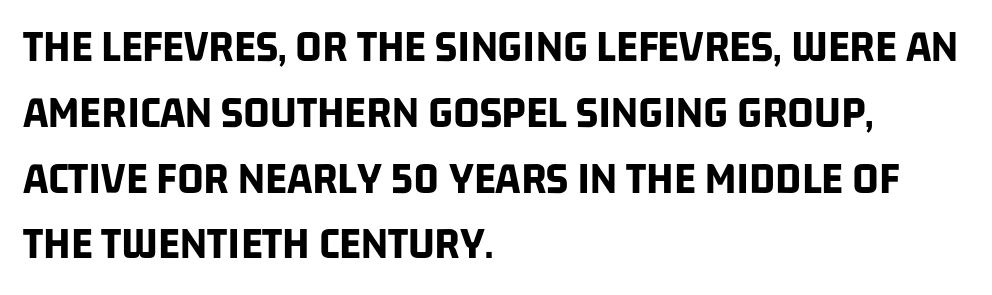
This is sans-serif lettering, the kind often seen on screens and signage. The lines in this sample share a left origin and differ only in where they stop. Here the designer chose a conventional face with non-uniform glyph widths. The passage shown has conventional tracking throughout.
